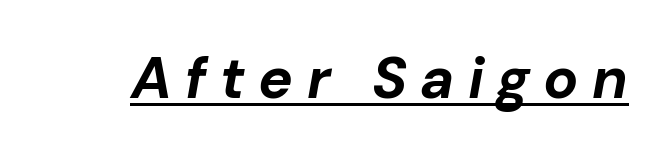
Q: Is the text bold? A: Yes.
Q: Is the text italic (slanted)? A: Yes, it leans right by about 10 degrees.
Q: Is the text underlined? A: Yes.
Q: Is the spacing between letters normal or unusually wide? A: Unusually wide.
Q: Width (condensed, normal, or wide)? A: Normal.
Q: Stroke contrast? A: Low.
Q: x-height? A: Medium.
Q: Monospaced? A: No.
